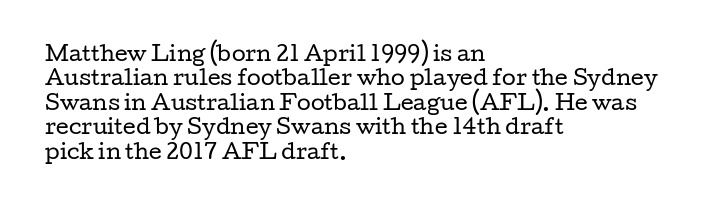
{"italic": "no", "bold": "no", "underline": "no", "align": "left", "line_spacing_ratio": 1.22, "letter_spacing": "normal", "letter_spacing_em": 0.0, "glyph_px": 20}
